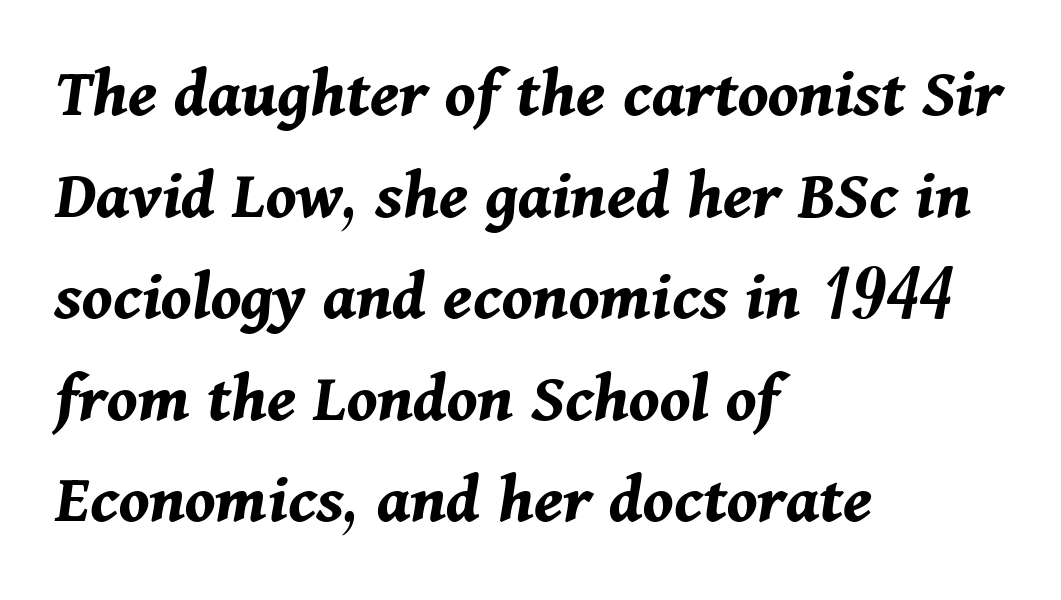
The image shows 72 px bold type, italic (leaning right); set left-aligned, normal line spacing (1.41x), normal letter spacing, not underlined; medium stroke contrast and a medium x-height.
